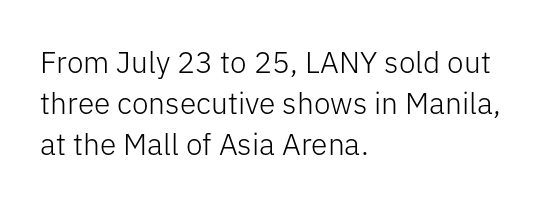
Q: Is the text bold? A: No.
Q: Is the text italic (slanted)? A: No, it is upright.
Q: Is the typeface a serif or a sans-serif typeface? A: Sans-serif.
Q: Is the text underlined? A: No.
Q: How is the paragraph aligned? A: Left-aligned.
Q: Is the spacing between letters normal or unusually wide? A: Normal.
Q: Is the spacing between lines tight, normal or loose? A: Normal.
Q: Width (condensed, normal, or wide)? A: Normal.
Q: Stroke contrast? A: Low.
Q: x-height? A: Medium.
Q: Monospaced? A: No.
